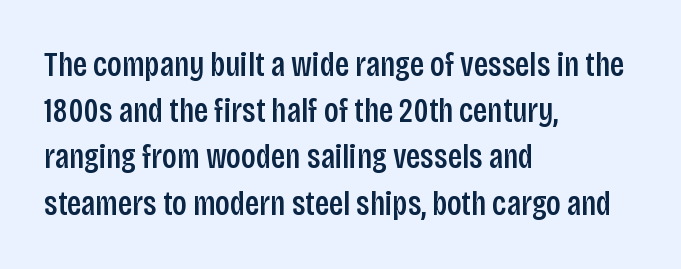
{"serif": "no", "italic": "no", "width": "condensed", "stroke_contrast": "low", "x_height": "large", "monospaced": "no", "underline": "no", "align": "left", "line_spacing": "normal", "line_spacing_ratio": 1.36, "letter_spacing": "normal", "letter_spacing_em": 0.0, "glyph_px": 34}
